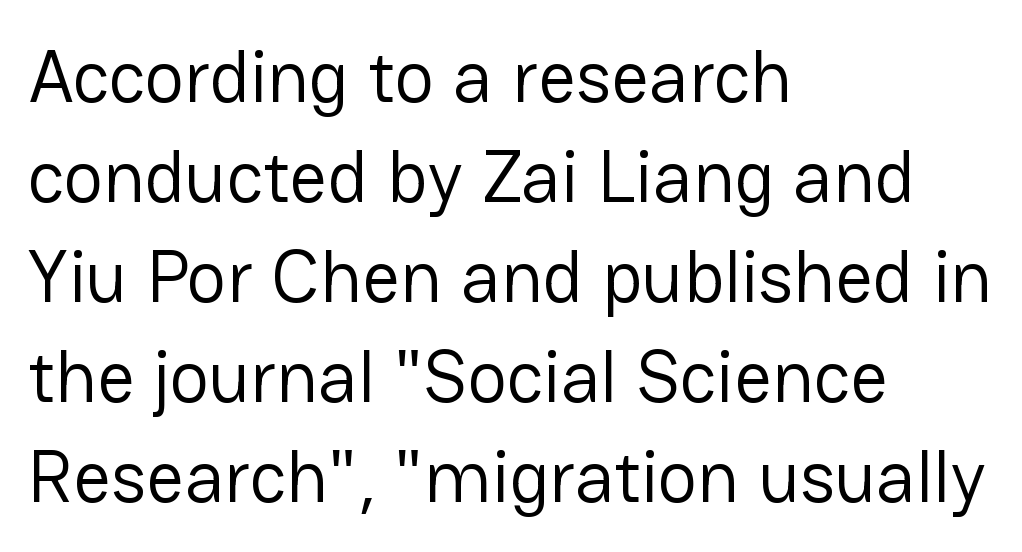
The paragraph has a hard left edge and a soft right edge. Is this a fixed-width face? No — the glyphs have proportional, varying widths. Stroke mass is kept to a normal reading level or below. Check under the words: just untouched page. Regarding leading, the lines here are spaced in the standard way.
